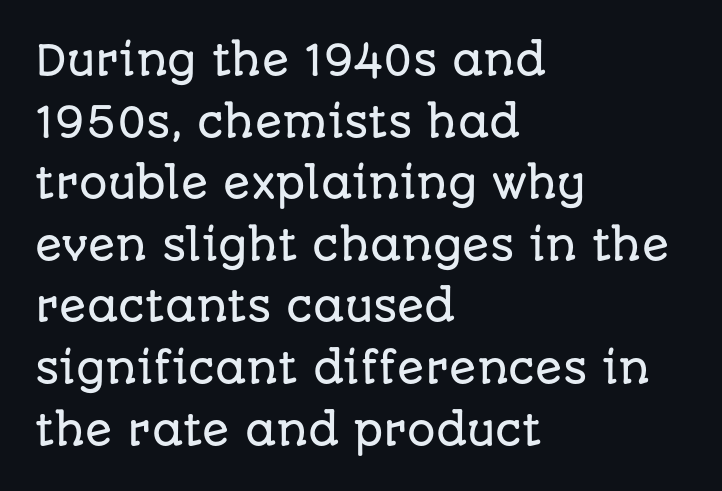
Q: Is the text italic (slanted)? A: No, it is upright.
Q: Is the typeface a serif or a sans-serif typeface? A: Sans-serif.
Q: Is the text underlined? A: No.
Q: How is the paragraph aligned? A: Left-aligned.
Q: Is the spacing between letters normal or unusually wide? A: Normal.
Q: Is the spacing between lines tight, normal or loose? A: Normal.
Q: Width (condensed, normal, or wide)? A: Normal.
Q: Stroke contrast? A: Low.
Q: x-height? A: Large.
Q: Monospaced? A: No.
